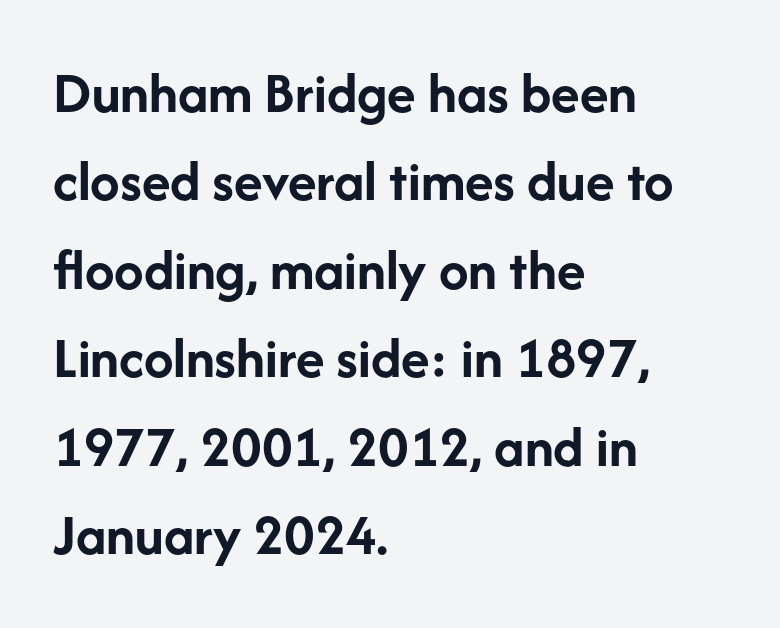
The image shows 59 px semibold sans-serif type, upright; set left-aligned, normal line spacing (1.5x), normal letter spacing, not underlined; low stroke contrast and a medium x-height.
